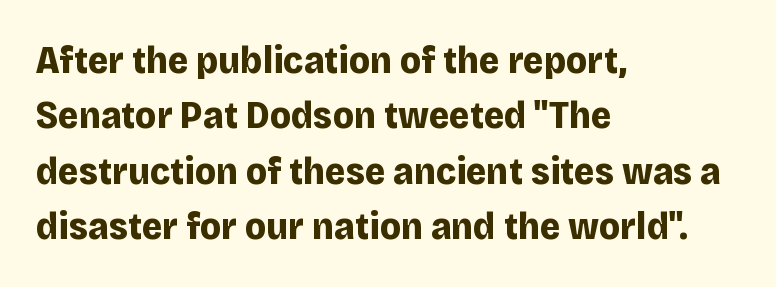
The image shows 39 px bold sans-serif type, upright; set left-aligned, normal line spacing (1.42x), normal letter spacing, not underlined; low stroke contrast and a large x-height.
